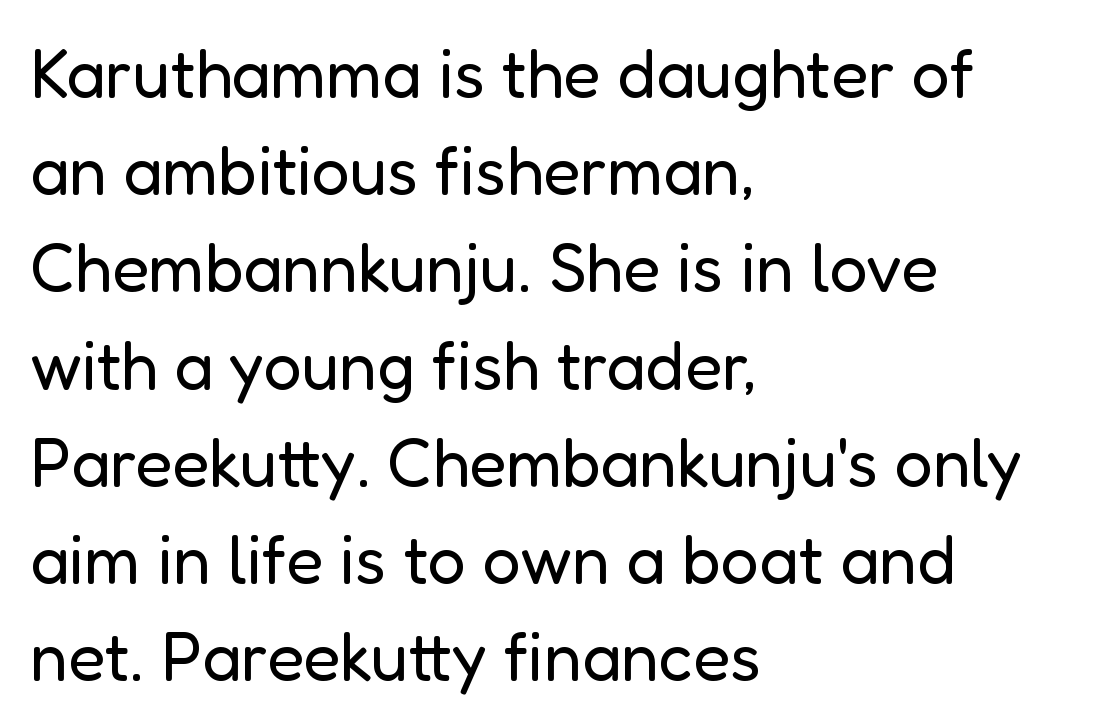
Do the characters align in a grid? No, the font is proportional. No feet cap the strokes, marking this as sans-serif type. The tracking reads as untouched default to a designer's eye. Honestly, the row spacing looks completely unremarkable. This rendering features lettering with no underline.
